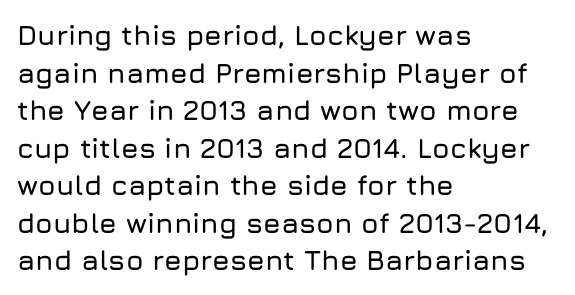
The image shows 28 px sans-serif type, upright; set left-aligned, normal line spacing (1.34x), normal letter spacing, not underlined; low stroke contrast and a medium x-height.
